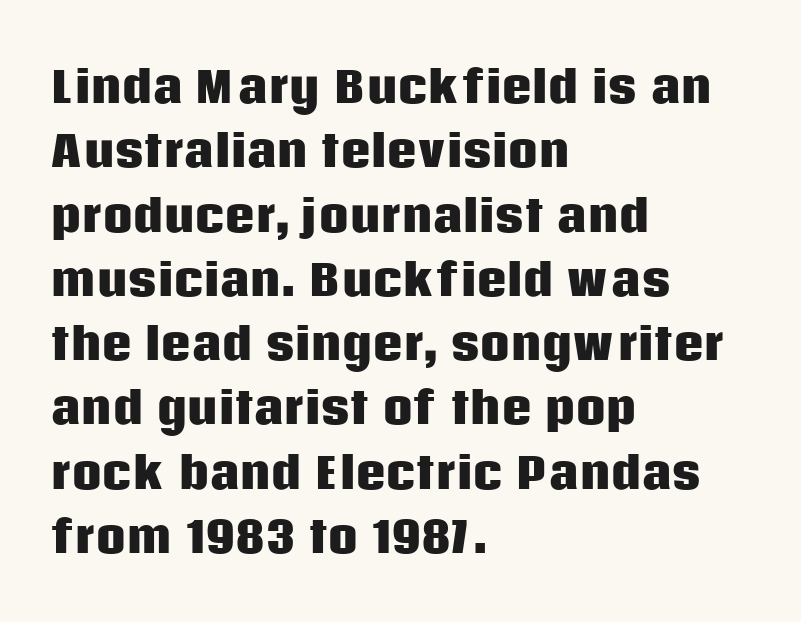
The image shows 42 px heavy sans-serif type, upright; set left-aligned, normal line spacing (1.53x), normal letter spacing, not underlined; low stroke contrast and a large x-height.
